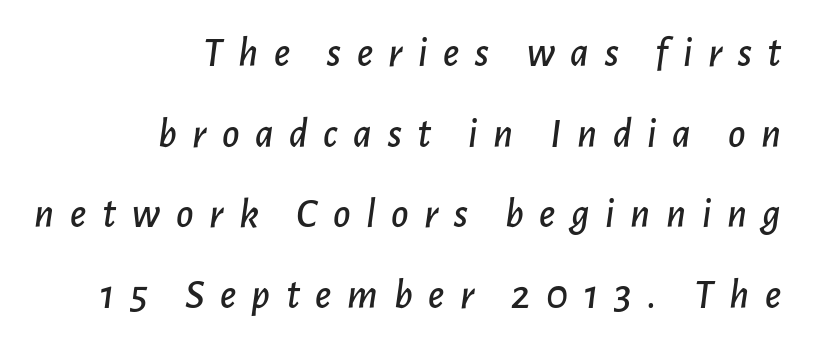
{"italic": "yes", "lean": "right", "slant_degrees": 7, "width": "normal", "stroke_contrast": "low", "x_height": "medium", "monospaced": "no", "underline": "no", "align": "right", "line_spacing": "loose", "line_spacing_ratio": 1.92, "letter_spacing": "wide", "letter_spacing_em": 0.37, "glyph_px": 42}
